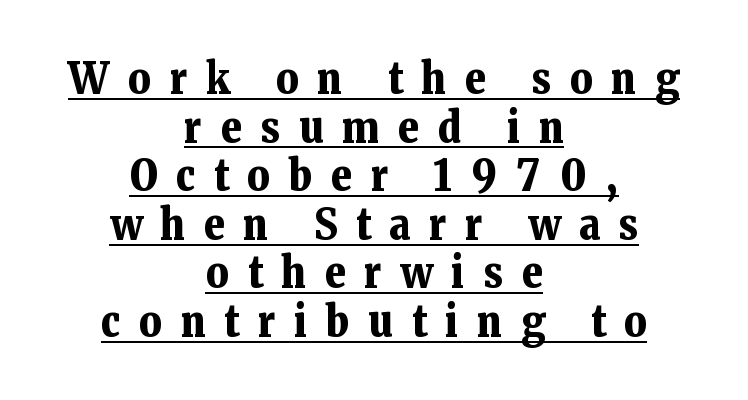
The image shows 43 px bold serif type, upright; set centered, tight line spacing (1.13x), unusually wide letter spacing (+0.44 em), underlined; low stroke contrast and a medium x-height.
